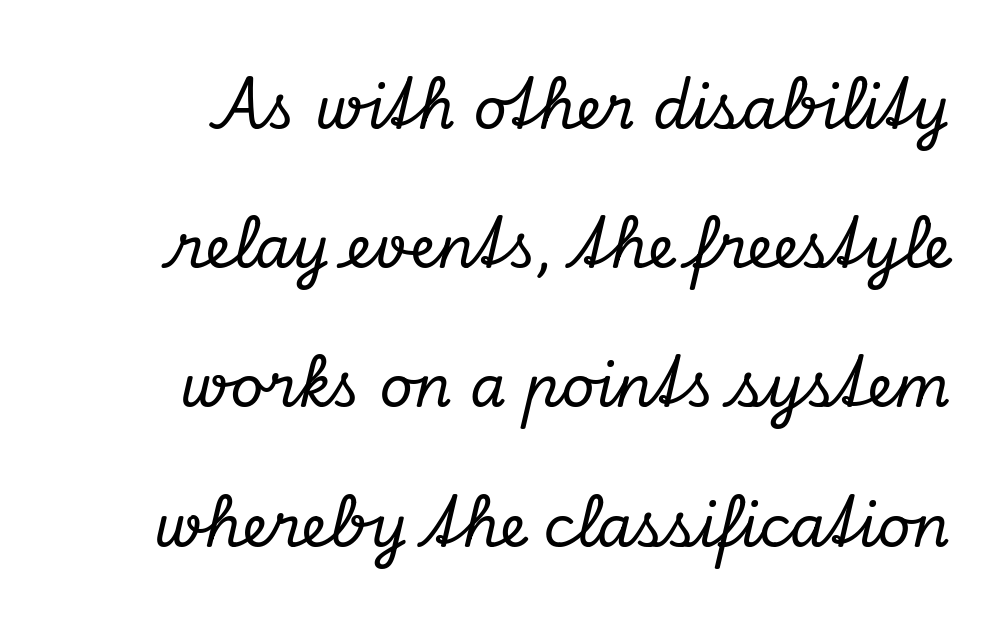
{"serif": "yes", "italic": "yes", "lean": "right", "slant_degrees": 13, "width": "normal", "stroke_contrast": "low", "x_height": "small", "monospaced": "no", "underline": "no", "line_spacing": "loose", "line_spacing_ratio": 2.4, "letter_spacing": "normal", "letter_spacing_em": 0.0, "glyph_px": 58}
